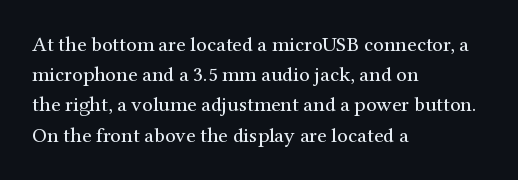
{"italic": "no", "bold": "no", "underline": "no", "align": "left", "line_spacing": "normal", "line_spacing_ratio": 1.44, "letter_spacing": "normal", "letter_spacing_em": 0.0, "glyph_px": 21}
